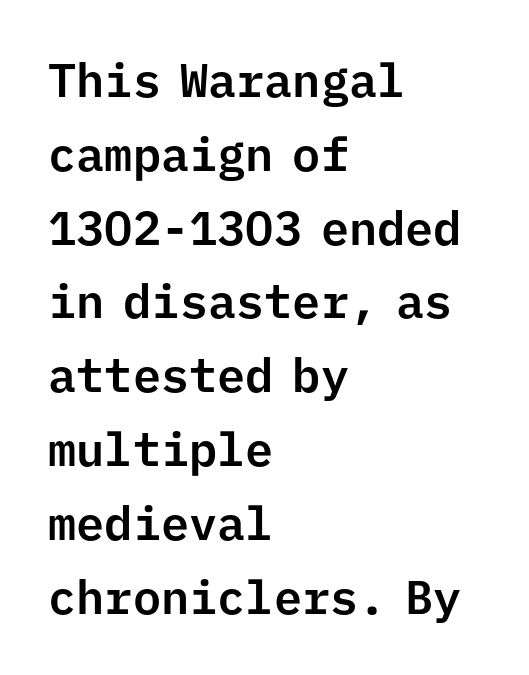
{"serif": "no", "italic": "no", "width": "normal", "stroke_contrast": "low", "x_height": "medium", "monospaced": "yes", "underline": "no", "align": "left", "line_spacing": "normal", "line_spacing_ratio": 1.57, "letter_spacing": "normal", "letter_spacing_em": 0.0, "glyph_px": 47}
